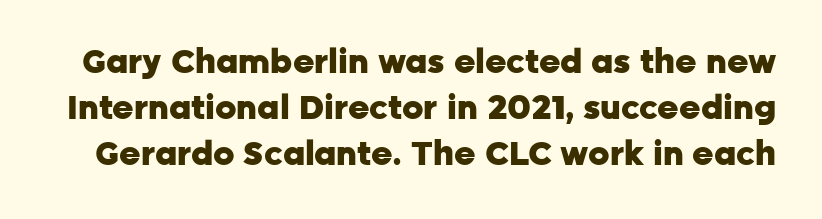
Notice how the stems are strictly vertical — no italics here. Character widths vary here, with narrow letters taking less room than wide ones. Quick note: interline space is typical. Regarding serifs, this sample does without them. Summary of weight: heavy, a full bold.
